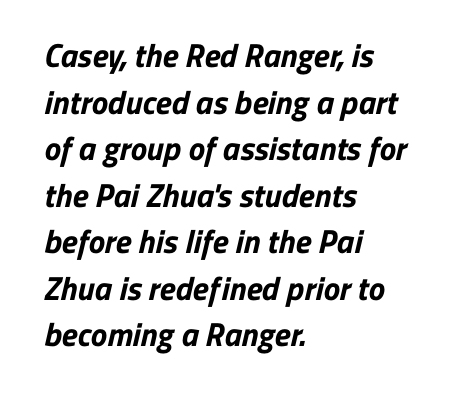
{"serif": "no", "bold": "yes", "weight": "bold", "width": "normal", "stroke_contrast": "low", "x_height": "medium", "monospaced": "no", "underline": "no", "align": "left", "line_spacing": "normal", "line_spacing_ratio": 1.41, "letter_spacing": "normal", "letter_spacing_em": 0.0, "glyph_px": 33}
